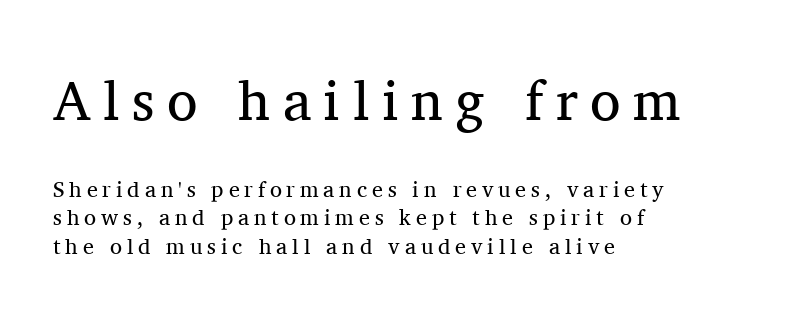
Substantial extra tracking has been applied to these lines. The strokes carry an ordinary text weight at most. Leftover space on each line is placed entirely after the last word. It's the straight-up-and-down kind of type. This sample uses a serif face. Bare-footed words on every line.
